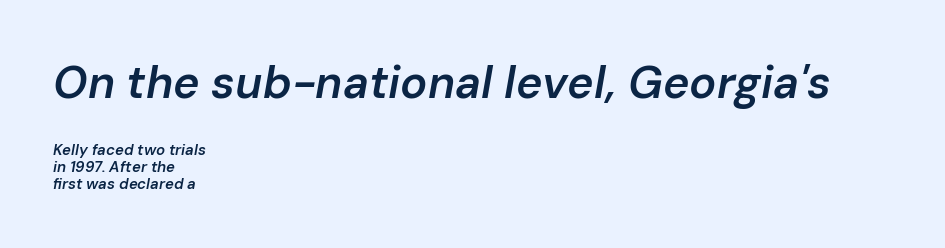
Top chunk: large. Bottom chunk: small. In terms of posture, this sample is oblique. This sample uses plain, unmodified letter spacing. Varying glyph widths throughout — classic text-font behaviour.
